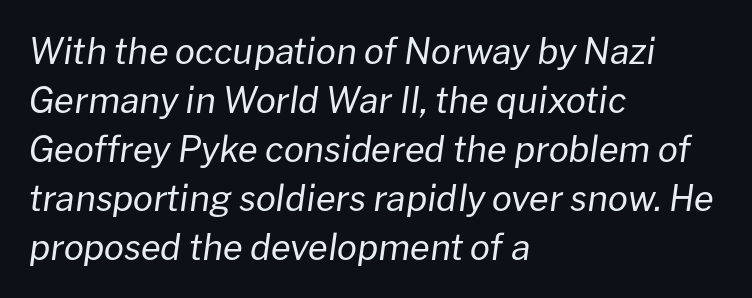
Looks like regular typesetting: each glyph gets only the width it needs. Each stroke keeps to a modest, everyday thickness or less. Spacing between characters is what you'd get straight out of the box. Regarding leading, the lines here are spaced in the standard way. Observe the lean: these are italic letterforms. Underline: absent.
